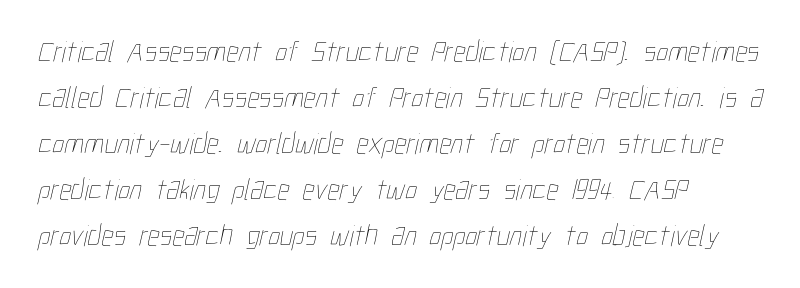
The cut favours lightness, reaching ordinary text weight at its darkest. Note the varied advance widths — an 'i' is clearly narrower than an 'm'. Does extra space separate the letters? No, they use regular spacing. Regular leading.
